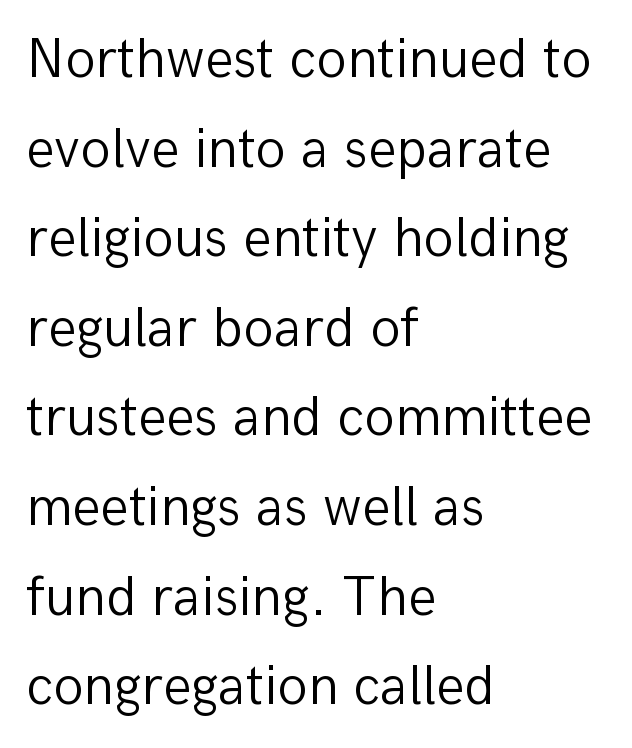
Leading: standard. The face used here is proportionally spaced, like ordinary book or web type. Nothing heavy about these letters — not bold at all. Beneath every word, the page is bare. The typeface chosen for these lines omits serifs. The face used here is rendered with its standard letterfit.
